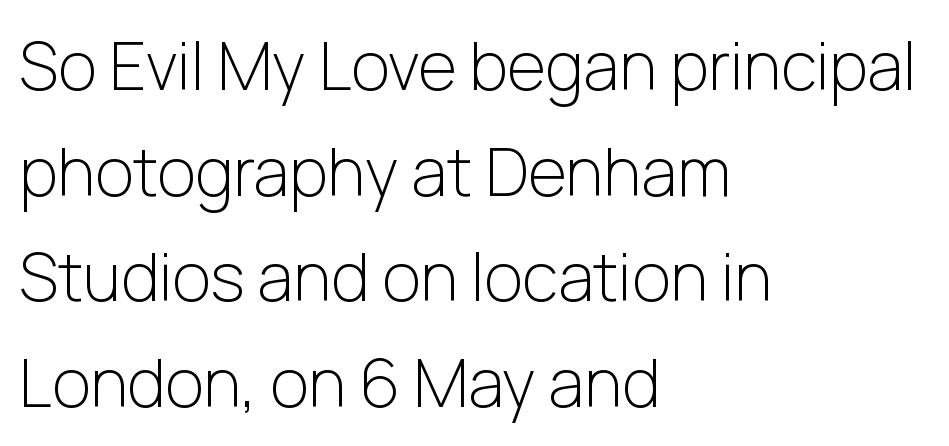
Spacing verdict: proportional, widths tailored to each character. Typeset ragged right — the left edge is the straight one. What stands out about the letter spacing? Nothing — it is the standard amount. No feet cap the strokes, marking this as sans-serif type. This block has exactly the height ordinary leading produces.
